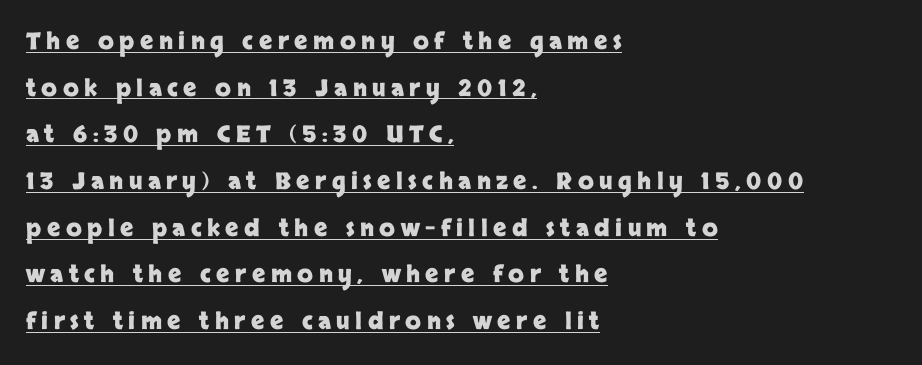
{"italic": "no", "bold": "yes", "underline": "yes", "align": "left", "line_spacing": "loose", "line_spacing_ratio": 2.03, "letter_spacing": "wide", "letter_spacing_em": 0.24, "glyph_px": 23}
